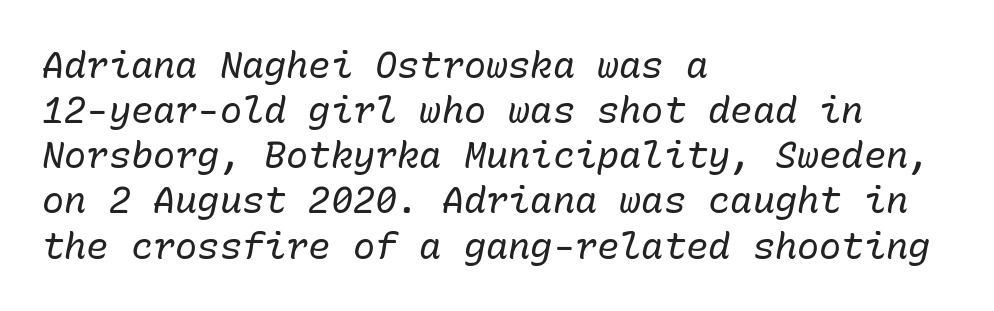
The text carries the slant typical of an italic or oblique font. This rendering leaves character spacing at its baseline value. This reads as an unemphasized weight, regular at the heaviest. Do the characters align in a grid? Yes, the font is monospaced. A clean baseline with only descenders dipping below it. Caption: multi-line text, flush left, ragged right.
